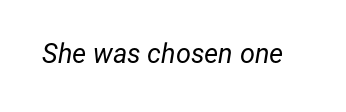
Q: Is the text bold? A: No.
Q: Is the text italic (slanted)? A: Yes, it leans right by about 12 degrees.
Q: Is the text underlined? A: No.
Q: Is the spacing between letters normal or unusually wide? A: Normal.
